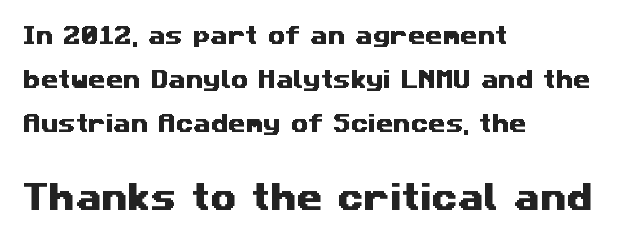
The image shows 30 px wide sans-serif type; set left-aligned, loose line spacing (2.2x), normal letter spacing, not underlined; the second (bottom) block is 1.5x larger; medium stroke contrast and a medium x-height.
